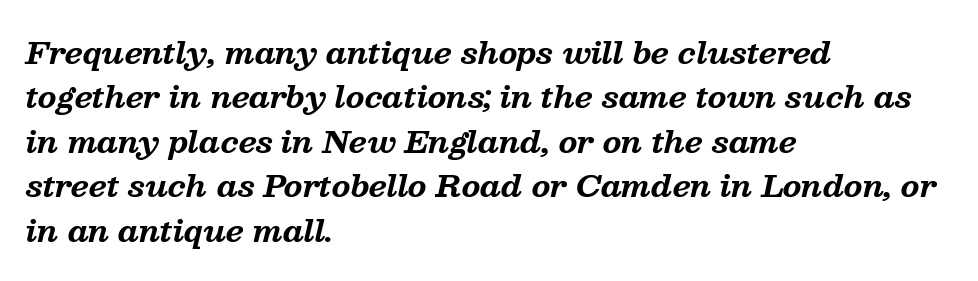
Q: Is the text bold? A: Yes.
Q: Is the text italic (slanted)? A: Yes, it leans right by about 13 degrees.
Q: Is the typeface a serif or a sans-serif typeface? A: Serif.
Q: Is the text underlined? A: No.
Q: How is the paragraph aligned? A: Left-aligned.
Q: Is the spacing between letters normal or unusually wide? A: Normal.
Q: Is the spacing between lines tight, normal or loose? A: Normal.
Q: Width (condensed, normal, or wide)? A: Normal.
Q: Stroke contrast? A: Medium.
Q: x-height? A: Medium.
Q: Monospaced? A: No.
